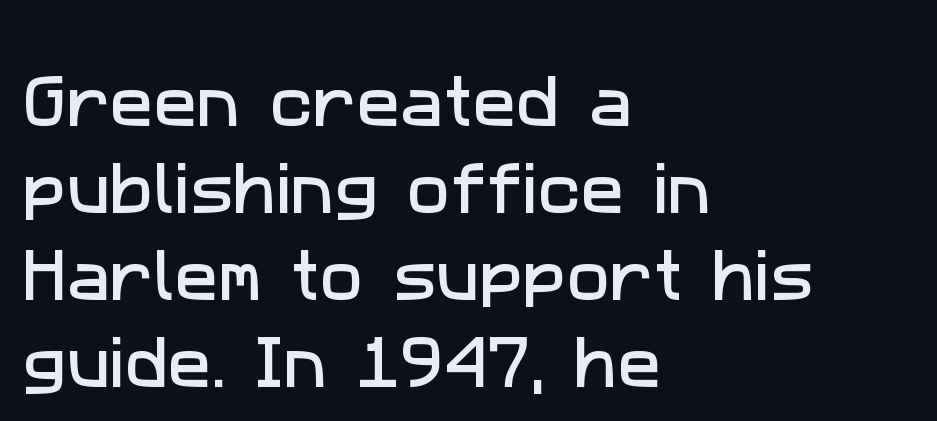
Q: Is the typeface a serif or a sans-serif typeface? A: Sans-serif.
Q: Is the text underlined? A: No.
Q: How is the paragraph aligned? A: Left-aligned.
Q: Is the spacing between letters normal or unusually wide? A: Normal.
Q: Is the spacing between lines tight, normal or loose? A: Normal.
Q: Width (condensed, normal, or wide)? A: Normal.
Q: Stroke contrast? A: Low.
Q: x-height? A: Medium.
Q: Monospaced? A: No.
